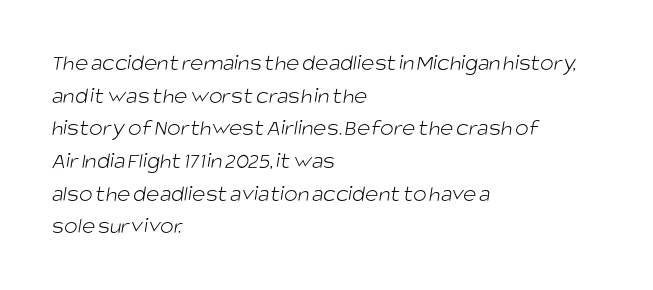
{"bold": "no", "underline": "no", "align": "left", "line_spacing": "normal", "line_spacing_ratio": 1.42, "letter_spacing": "normal", "letter_spacing_em": 0.0, "glyph_px": 23}
